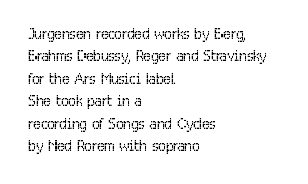
Q: Is the text bold? A: No.
Q: Is the text italic (slanted)? A: No, it is upright.
Q: Is the text underlined? A: No.
Q: How is the paragraph aligned? A: Left-aligned.
Q: Is the spacing between letters normal or unusually wide? A: Normal.
Q: Is the spacing between lines tight, normal or loose? A: Tight.
